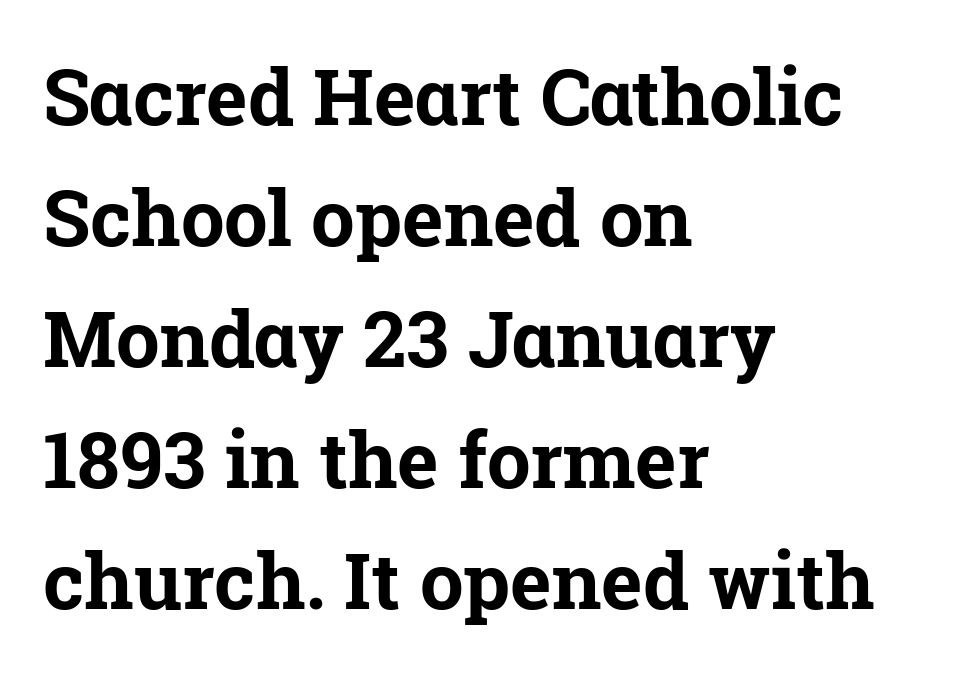
Q: Is the text bold? A: Yes.
Q: Is the text italic (slanted)? A: No, it is upright.
Q: Is the typeface a serif or a sans-serif typeface? A: Serif.
Q: Is the text underlined? A: No.
Q: How is the paragraph aligned? A: Left-aligned.
Q: Is the spacing between letters normal or unusually wide? A: Normal.
Q: Is the spacing between lines tight, normal or loose? A: Normal.
Q: Width (condensed, normal, or wide)? A: Normal.
Q: Stroke contrast? A: Low.
Q: x-height? A: Medium.
Q: Monospaced? A: No.
